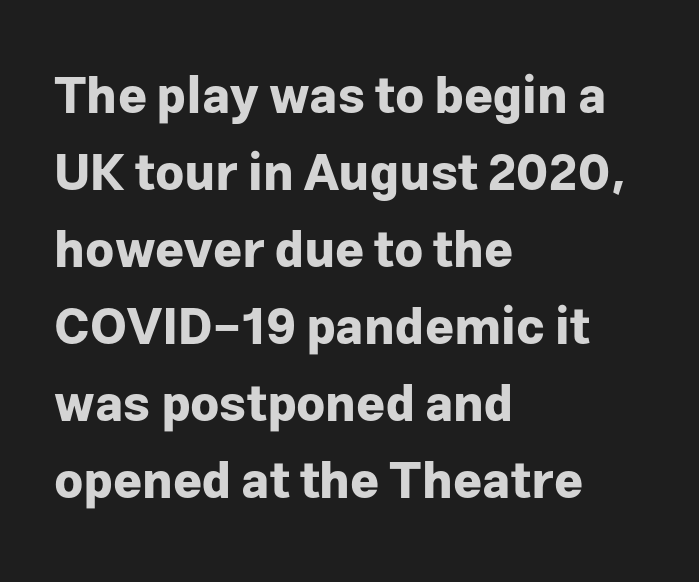
These lines keep a tight, regular rhythm from letter to letter. The characters display no serif detailing; their extremities are plain. Horizontal alignment here is leftward, the default for most running prose. This sample keeps an unexceptional amount of space between lines. The passage shown is emphatically bold.
